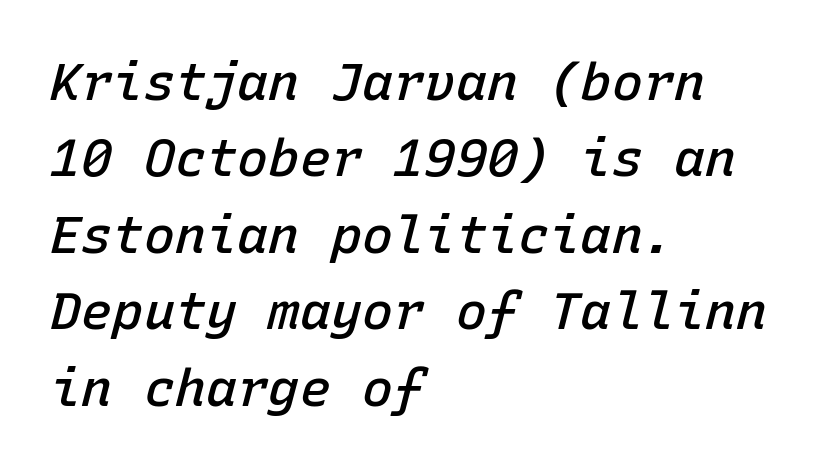
{"italic": "yes", "lean": "right", "slant_degrees": 15, "bold": "semi", "weight": "semibold", "width": "normal", "stroke_contrast": "low", "x_height": "medium", "monospaced": "yes", "underline": "no", "align": "left", "line_spacing": "normal", "line_spacing_ratio": 1.47, "letter_spacing": "normal", "letter_spacing_em": 0.0, "glyph_px": 52}
